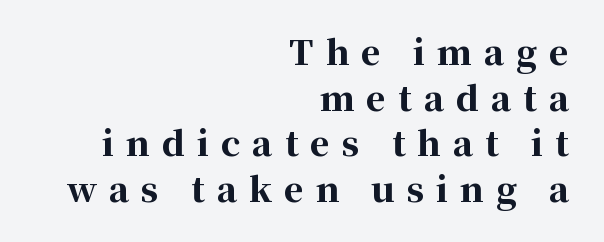
Q: Is the text bold? A: Yes.
Q: Is the text italic (slanted)? A: No, it is upright.
Q: Is the typeface a serif or a sans-serif typeface? A: Serif.
Q: Is the text underlined? A: No.
Q: How is the paragraph aligned? A: Right-aligned.
Q: Is the spacing between letters normal or unusually wide? A: Unusually wide.
Q: Is the spacing between lines tight, normal or loose? A: Normal.
Q: Width (condensed, normal, or wide)? A: Normal.
Q: Stroke contrast? A: High.
Q: x-height? A: Medium.
Q: Monospaced? A: No.
